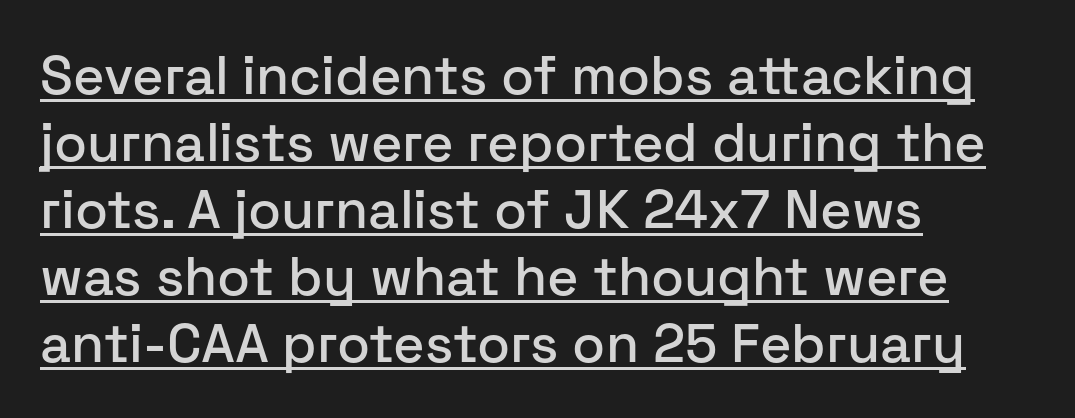
The image shows 54 px sans-serif type, upright; set left-aligned, line spacing 1.24x, normal letter spacing, underlined; low stroke contrast and a medium x-height.
